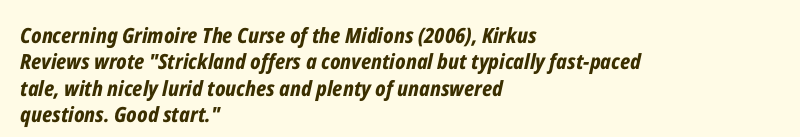
The image shows 21 px bold type, italic (leaning right); set left-aligned, normal line spacing (1.26x), normal letter spacing, not underlined.
